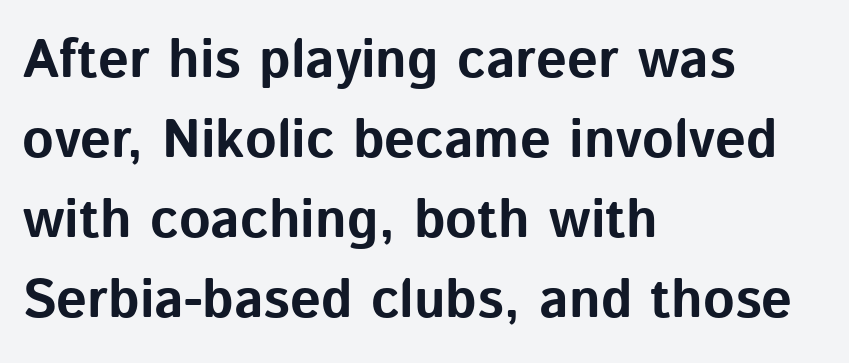
The image shows 54 px bold sans-serif type, upright; set left-aligned, normal line spacing (1.48x), normal letter spacing, not underlined; low stroke contrast and a medium x-height.
